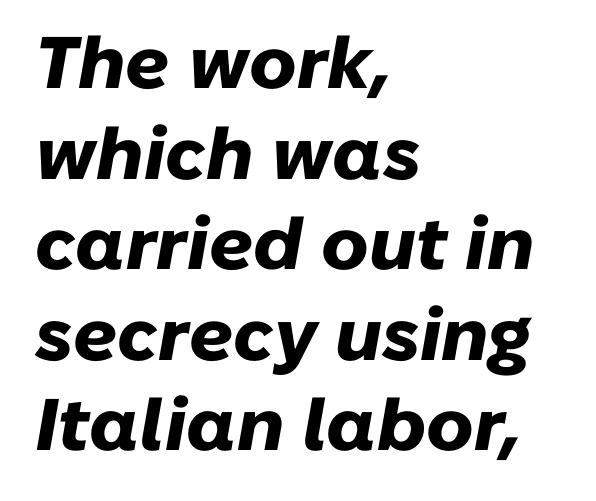
The image shows 73 px heavy type, italic (leaning right); set left-aligned, line spacing 1.24x, normal letter spacing, not underlined; low stroke contrast and a medium x-height.
